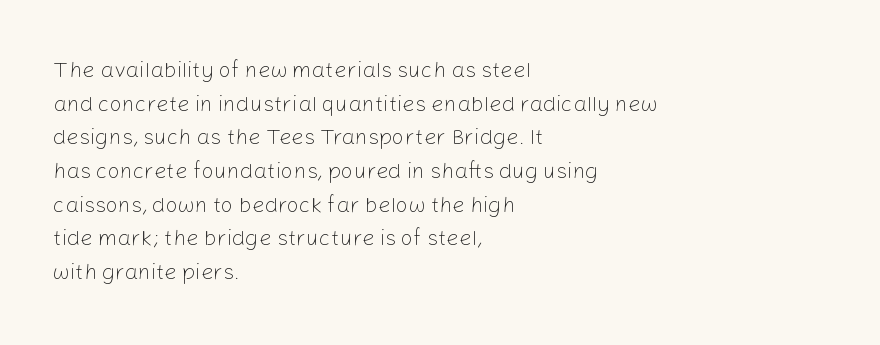
{"italic": "no", "bold": "no", "underline": "no", "align": "left", "line_spacing": "normal", "line_spacing_ratio": 1.53, "letter_spacing": "normal", "letter_spacing_em": 0.0, "glyph_px": 22}
